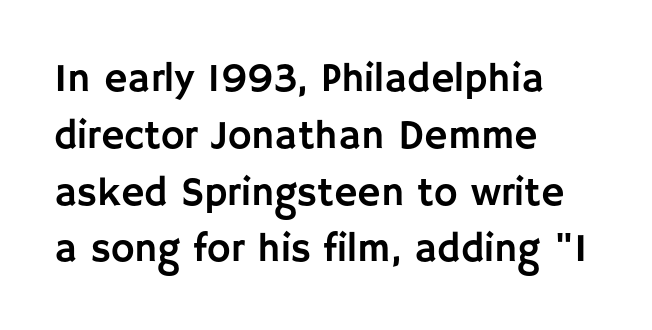
Q: Is the text italic (slanted)? A: No, it is upright.
Q: Is the typeface a serif or a sans-serif typeface? A: Sans-serif.
Q: Is the text underlined? A: No.
Q: How is the paragraph aligned? A: Left-aligned.
Q: Is the spacing between letters normal or unusually wide? A: Normal.
Q: Is the spacing between lines tight, normal or loose? A: Normal.
Q: Width (condensed, normal, or wide)? A: Normal.
Q: Stroke contrast? A: Low.
Q: x-height? A: Large.
Q: Monospaced? A: No.
